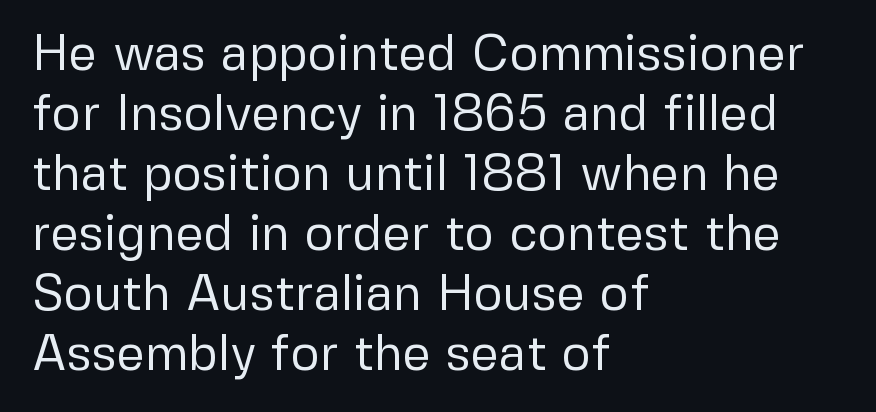
{"serif": "no", "italic": "no", "bold": "no", "weight": "regular", "width": "normal", "stroke_contrast": "low", "x_height": "medium", "monospaced": "no", "underline": "no", "align": "left", "line_spacing_ratio": 1.2, "letter_spacing": "normal", "letter_spacing_em": 0.0, "glyph_px": 50}
